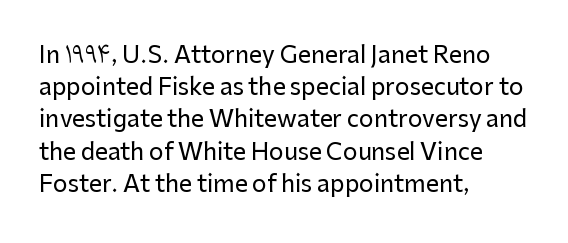
{"italic": "no", "underline": "no", "align": "left", "line_spacing": "normal", "line_spacing_ratio": 1.4, "letter_spacing": "normal", "letter_spacing_em": 0.0, "glyph_px": 23}
